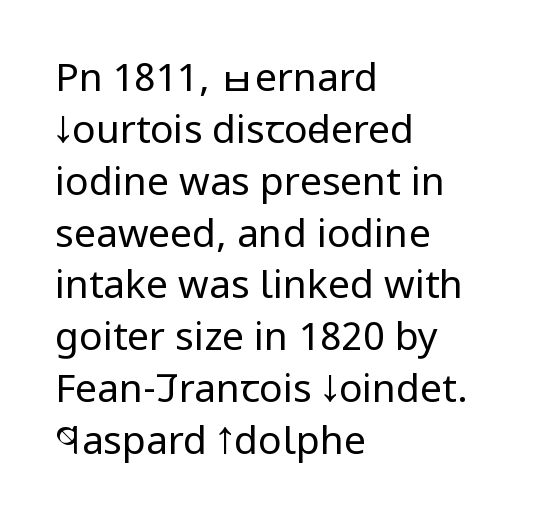
{"serif": "no", "italic": "no", "bold": "no", "weight": "regular", "width": "condensed", "stroke_contrast": "low", "x_height": "large", "monospaced": "no", "underline": "no", "align": "left", "line_spacing": "normal", "line_spacing_ratio": 1.33, "letter_spacing": "normal", "letter_spacing_em": 0.0, "glyph_px": 39}
